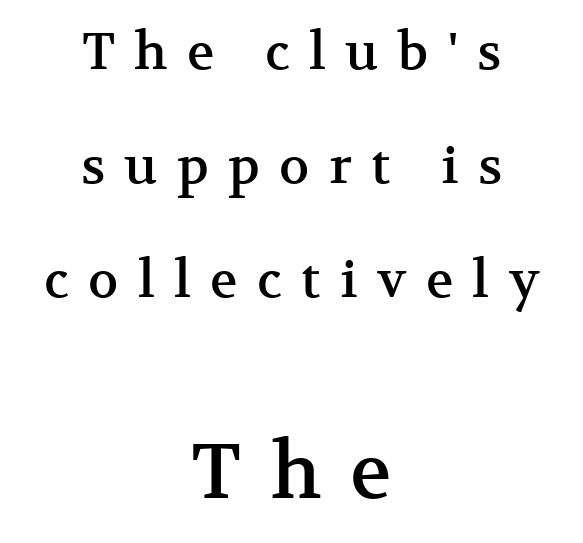
Q: Is the text italic (slanted)? A: No, it is upright.
Q: Is the typeface a serif or a sans-serif typeface? A: Serif.
Q: Is the text underlined? A: No.
Q: How is the paragraph aligned? A: Centered.
Q: Is the spacing between letters normal or unusually wide? A: Unusually wide.
Q: Is the spacing between lines tight, normal or loose? A: Loose.
Q: Which block of text is set in a larger size, the first (top) or the second (bottom)? A: The second (bottom) one.
Q: Width (condensed, normal, or wide)? A: Normal.
Q: Stroke contrast? A: Medium.
Q: x-height? A: Medium.
Q: Monospaced? A: No.
